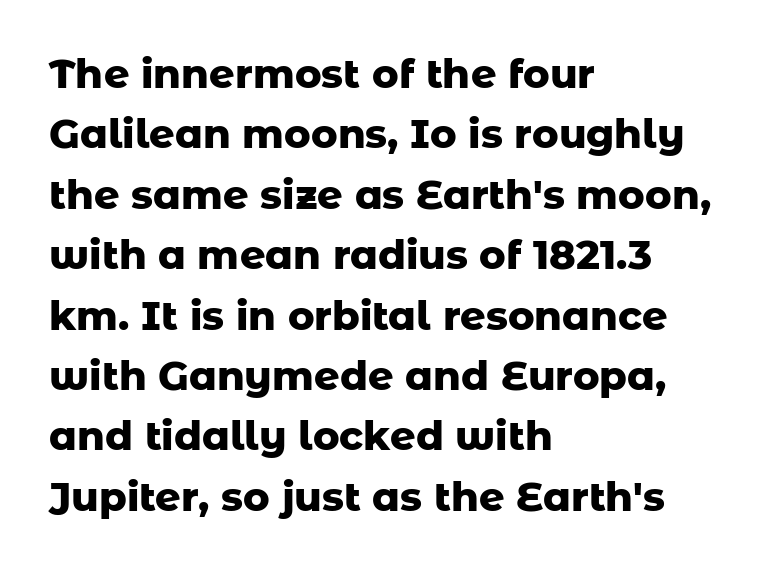
The text block is weighted toward the left margin, trailing off unevenly rightward. Italic? Not at all — the glyphs are vertical. Honestly, the letter spacing is just normal — you wouldn't notice it. Baseline-to-baseline distance is the conventional proportion of letter height. The characters look thick and weighty, a clear bold. Descenders hang freely into open space.
